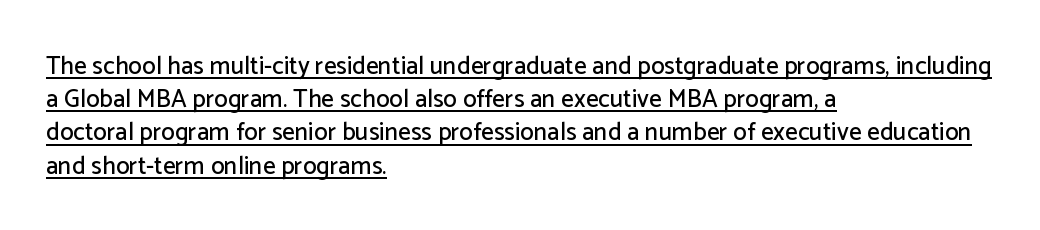
The image shows 25 px text type, upright; set left-aligned, normal line spacing (1.33x), normal letter spacing, underlined.
